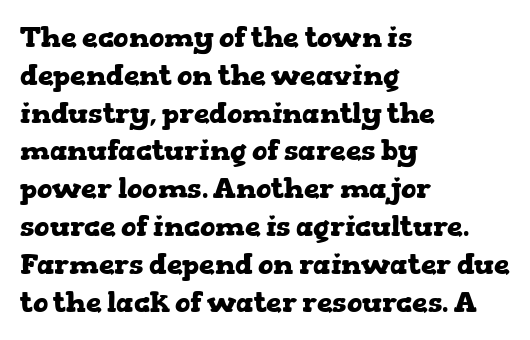
Q: Is the text bold? A: Yes.
Q: Is the text italic (slanted)? A: No, it is upright.
Q: Is the typeface a serif or a sans-serif typeface? A: Serif.
Q: Is the text underlined? A: No.
Q: How is the paragraph aligned? A: Left-aligned.
Q: Is the spacing between letters normal or unusually wide? A: Normal.
Q: Is the spacing between lines tight, normal or loose? A: Normal.
Q: Width (condensed, normal, or wide)? A: Wide.
Q: Stroke contrast? A: Low.
Q: x-height? A: Medium.
Q: Monospaced? A: No.
